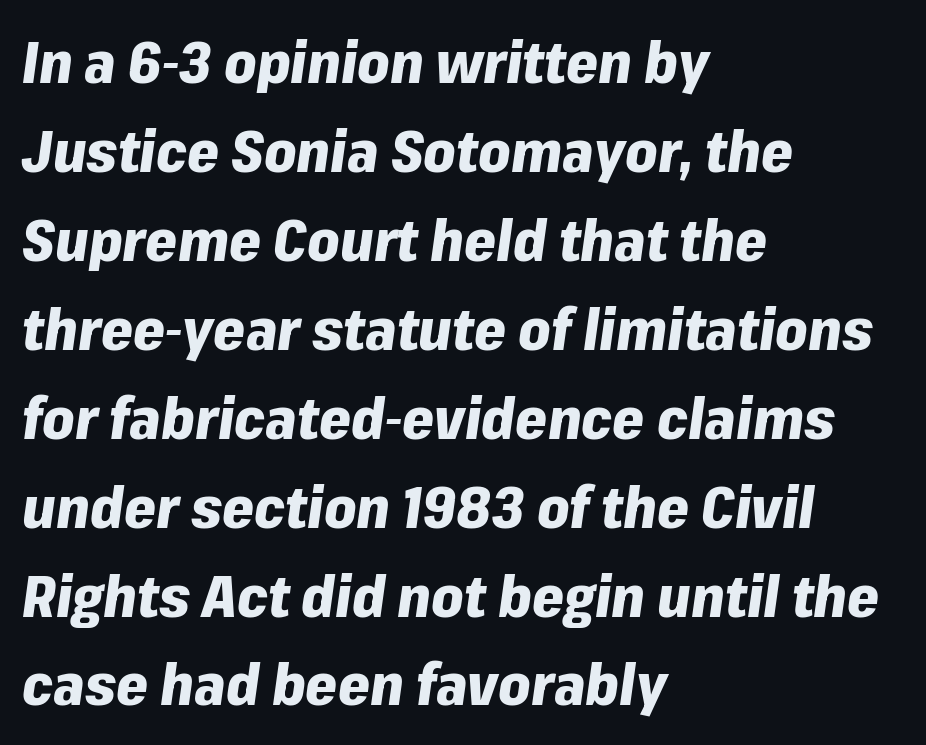
{"italic": "yes", "lean": "right", "slant_degrees": 8, "bold": "yes", "weight": "heavy", "width": "normal", "stroke_contrast": "low", "x_height": "medium", "monospaced": "no", "underline": "no", "align": "left", "line_spacing": "normal", "line_spacing_ratio": 1.56, "letter_spacing": "normal", "letter_spacing_em": 0.0, "glyph_px": 57}
